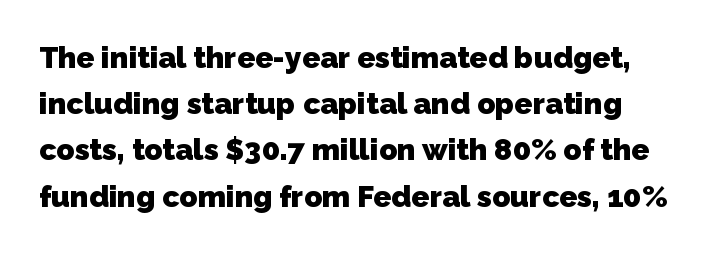
Typographically, this falls in the sans-serif category. A typesetter would call this proportional, since set widths differ per character. On the weight axis this lands at bold, roughly 700. Baseline-to-baseline distance is the conventional proportion of letter height. The baseline area is clear.
